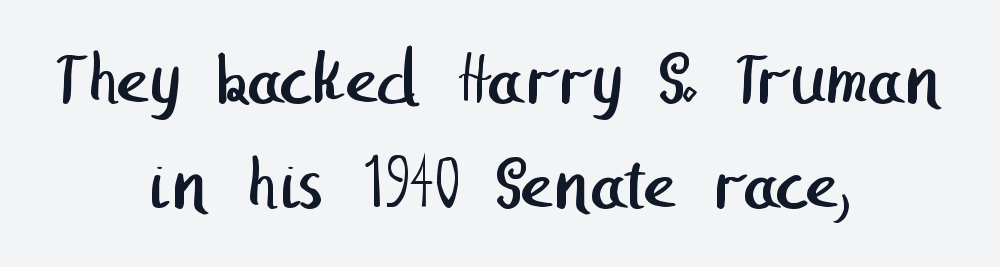
The image shows 78 px regular-weight sans-serif type; set centered, normal line spacing (1.35x), normal letter spacing, not underlined; low stroke contrast and a medium x-height.
